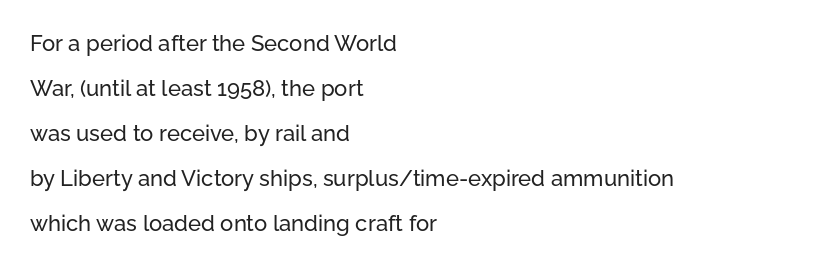
{"italic": "no", "underline": "no", "align": "left", "line_spacing": "loose", "line_spacing_ratio": 2.05, "letter_spacing": "normal", "letter_spacing_em": 0.0, "glyph_px": 22}
